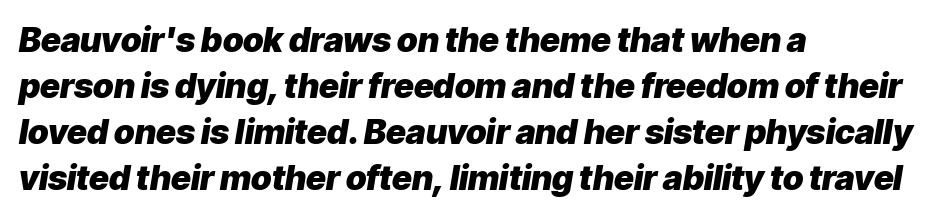
The image shows 34 px heavy type, italic (leaning right); set left-aligned, normal line spacing (1.35x), normal letter spacing, not underlined; low stroke contrast and a medium x-height.
